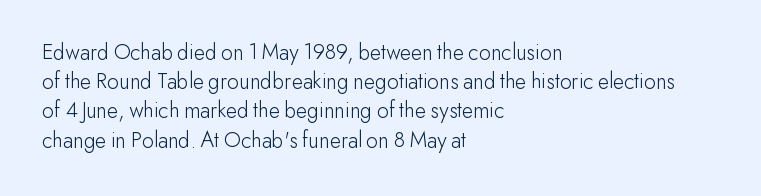
Nothing unusual about the tracking: characters are spaced as the font intends. Caption: multi-line text, flush left, ragged right. How would I describe the line gaps? Plain and ordinary. Unbolded letterforms with no extra heft.
